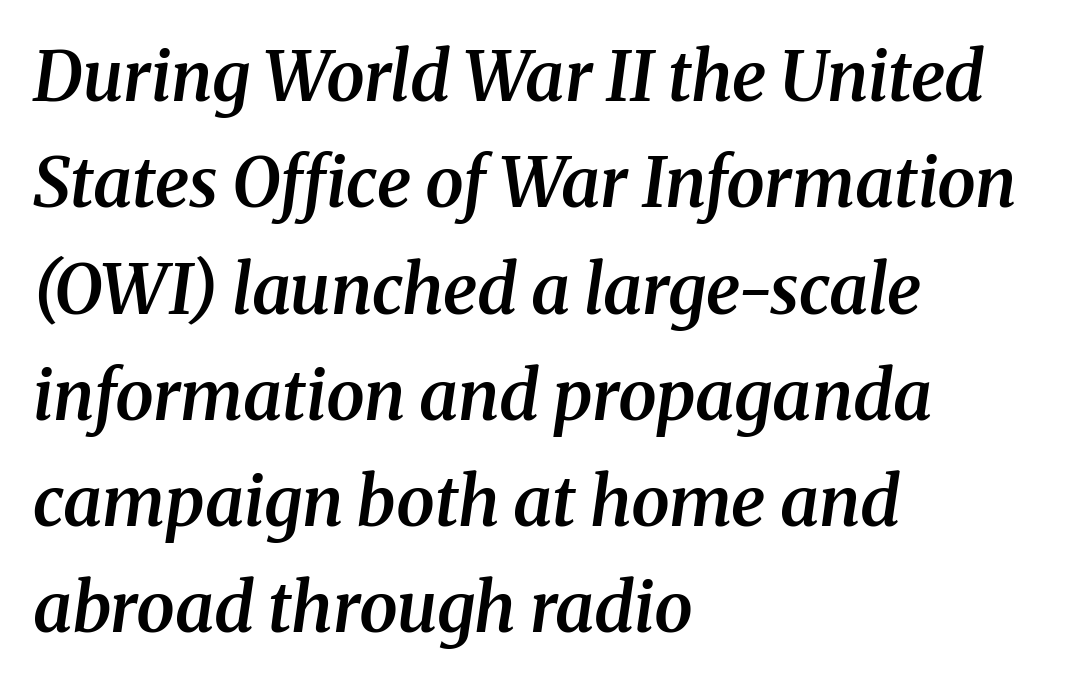
The image shows 69 px semibold serif type, italic (leaning right); set left-aligned, normal line spacing (1.54x), normal letter spacing, not underlined; medium stroke contrast and a medium x-height.
